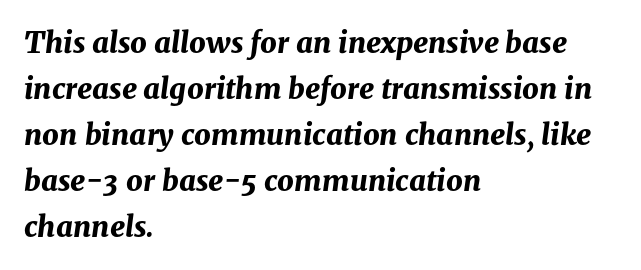
The image shows 29 px bold type, italic (leaning right); set left-aligned, normal line spacing (1.59x), normal letter spacing, not underlined; medium stroke contrast and a medium x-height.
